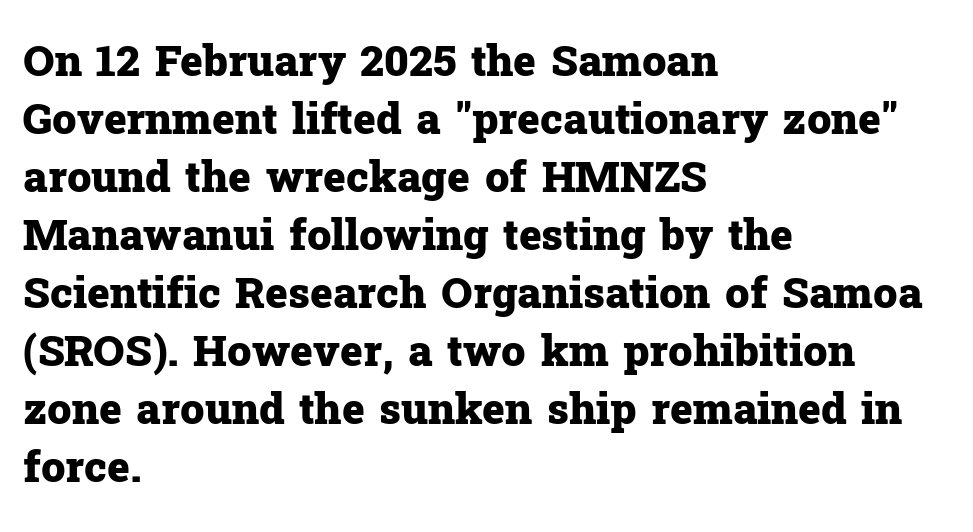
Is this a fixed-width face? No — the glyphs have proportional, varying widths. The letters stand upright; this is a roman face. Short note: letters normally spaced. The designer went with a serif here, giving each stem small feet. The typesetter chose a ragged-right arrangement here. Heft: maximum for text — a bold.
